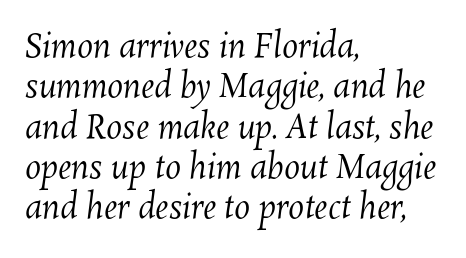
The image shows 32 px regular-weight type; set left-aligned, normal line spacing (1.26x), normal letter spacing, not underlined; medium stroke contrast and a medium x-height.
